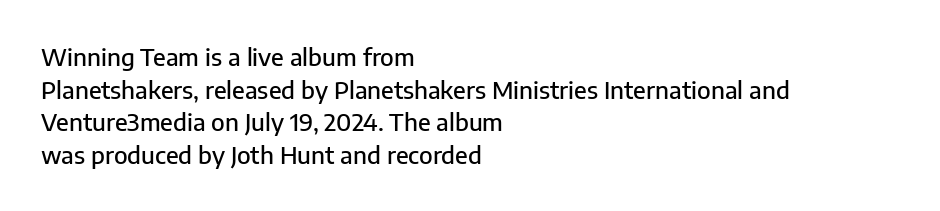
Q: Is the text italic (slanted)? A: No, it is upright.
Q: Is the text underlined? A: No.
Q: How is the paragraph aligned? A: Left-aligned.
Q: Is the spacing between letters normal or unusually wide? A: Normal.
Q: Is the spacing between lines tight, normal or loose? A: Normal.
